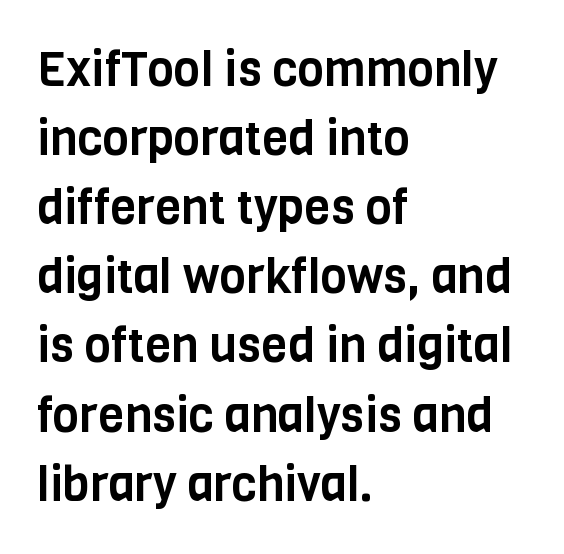
Vertically, the passage feels balanced, rows spaced as you'd expect. One-word summary of the alignment: left. Tracking value appears to be zero — textbook default spacing. Classification — sans serif.
